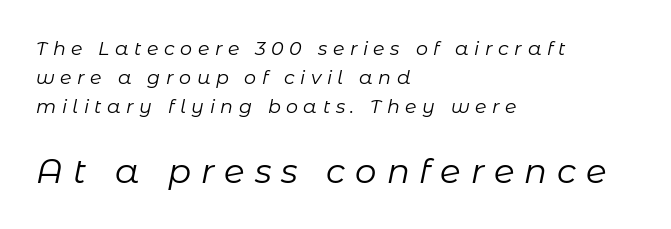
{"italic": "yes", "lean": "right", "slant_degrees": 11, "bold": "no", "weight": "regular", "width": "normal", "stroke_contrast": "low", "x_height": "medium", "monospaced": "no", "underline": "no", "align": "left", "line_spacing": "normal", "line_spacing_ratio": 1.53, "letter_spacing": "wide", "letter_spacing_em": 0.29, "larger_block": "second", "size_ratio": 1.79, "glyph_px": 34}
